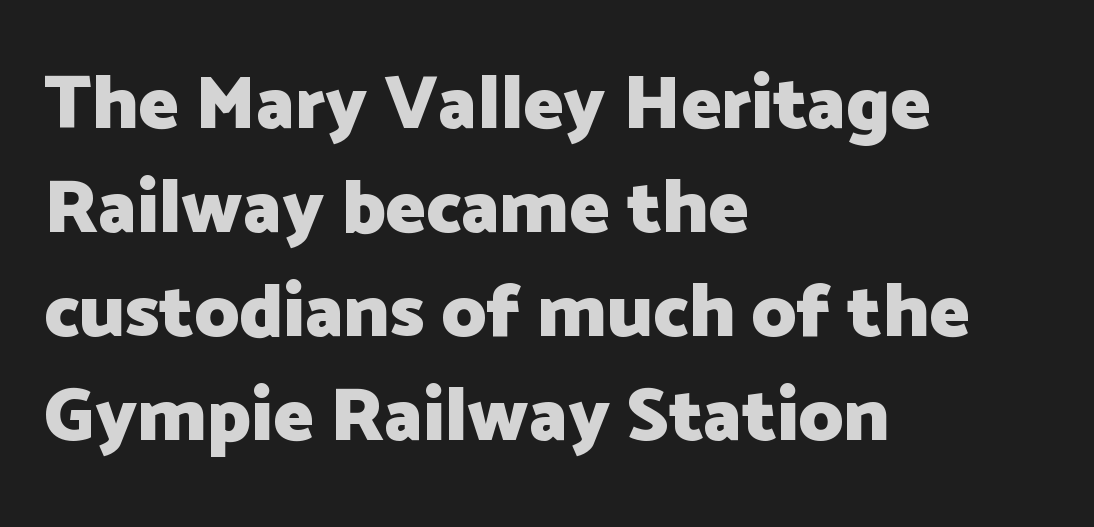
{"serif": "no", "italic": "no", "bold": "yes", "weight": "heavy", "width": "normal", "stroke_contrast": "low", "x_height": "medium", "monospaced": "no", "underline": "no", "align": "left", "line_spacing": "normal", "line_spacing_ratio": 1.37, "letter_spacing": "normal", "letter_spacing_em": 0.0, "glyph_px": 76}
